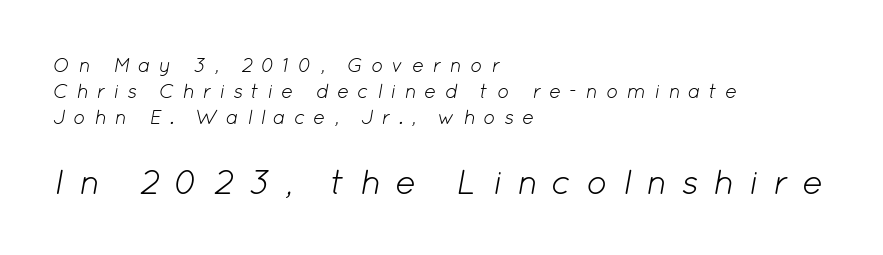
The image shows 35 px light type, italic (leaning right); set left-aligned, normal line spacing (1.31x), unusually wide letter spacing (+0.41 em), not underlined; the second (bottom) block is 1.75x larger; low stroke contrast and a medium x-height.
